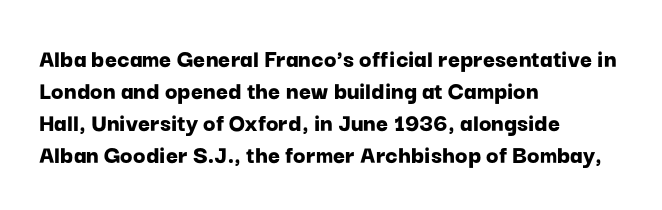
The image shows 26 px bold type, upright; set left-aligned, line spacing 1.23x, normal letter spacing, not underlined.
